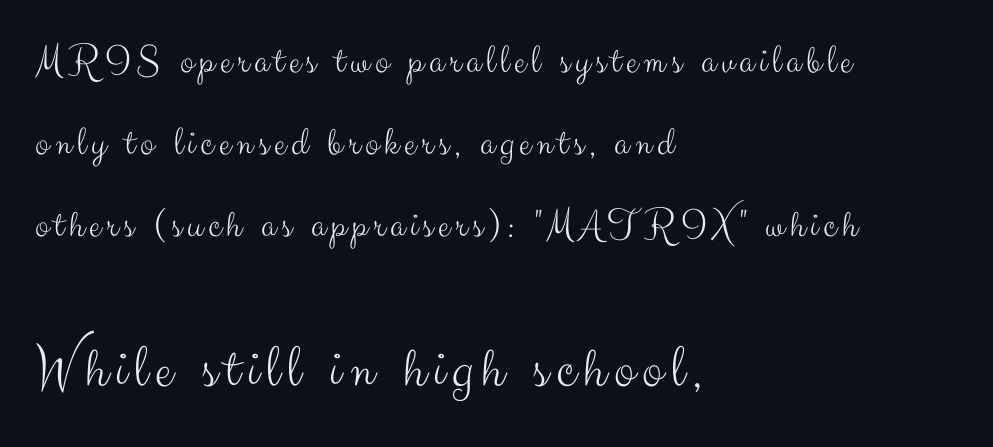
Every row of glyphs begins at an identical x-position on the left. You could not count columns in this text — the font is proportionally spaced. The block of text is sparse from top to bottom, with ample space between rows. The letterforms sit at book weight or below.
